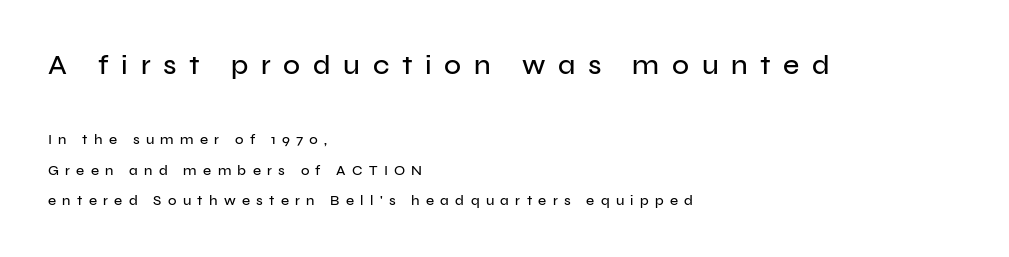
Plain, unruled lines of type. Summary of vertical rhythm: relaxed, with wide interline spacing. Character size in the leading block exceeds that of the trailing block. If you drew a ruler down the left edge, every line would touch it. The lettering holds an erect, upright posture throughout.
